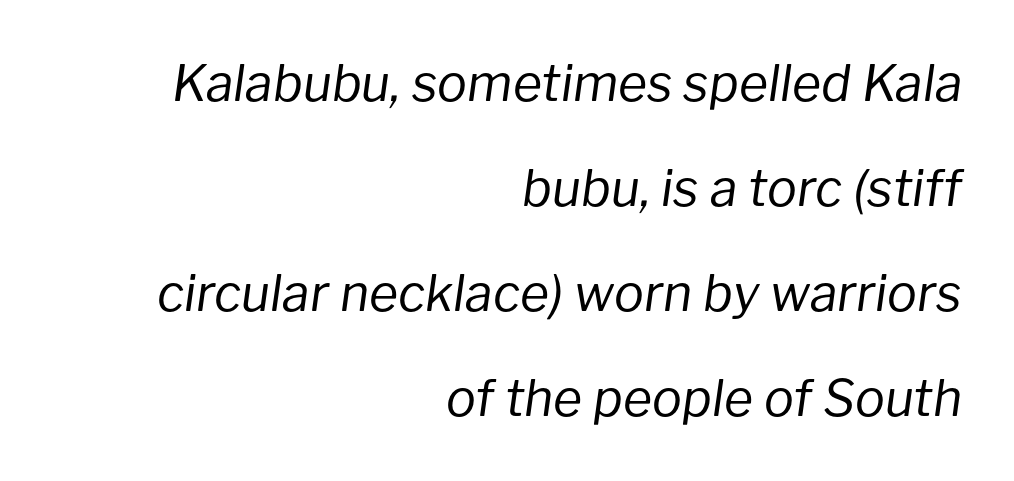
The image shows 50 px regular-weight type, italic (leaning right); set right-aligned, loose line spacing (2.1x), normal letter spacing, not underlined; low stroke contrast and a medium x-height.
